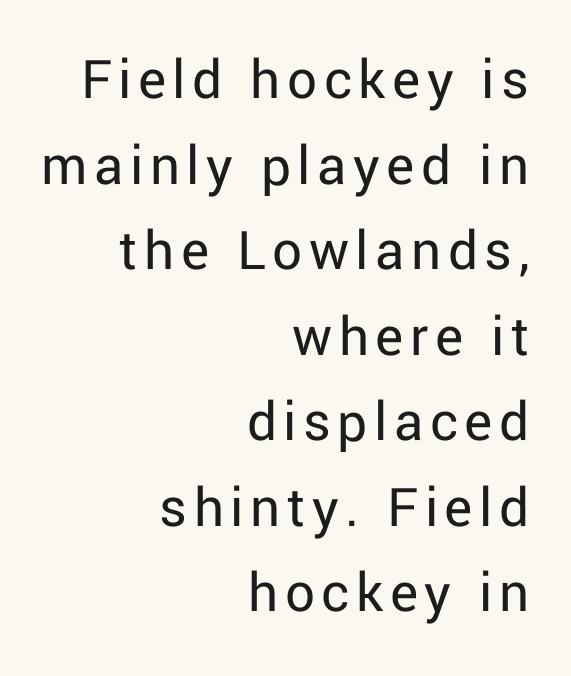
Q: Is the text bold? A: No.
Q: Is the text italic (slanted)? A: No, it is upright.
Q: Is the typeface a serif or a sans-serif typeface? A: Sans-serif.
Q: Is the text underlined? A: No.
Q: How is the paragraph aligned? A: Right-aligned.
Q: Is the spacing between lines tight, normal or loose? A: Normal.
Q: Width (condensed, normal, or wide)? A: Normal.
Q: Stroke contrast? A: Low.
Q: x-height? A: Medium.
Q: Monospaced? A: No.
